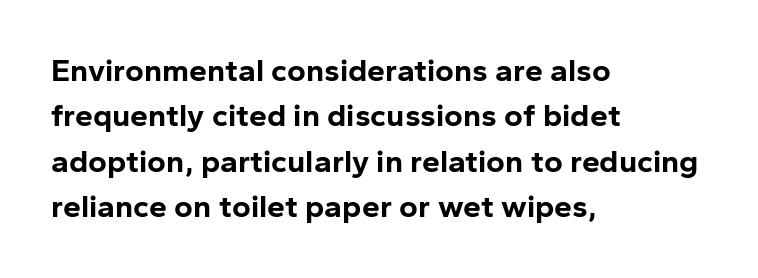
Q: Is the text bold? A: Yes.
Q: Is the text italic (slanted)? A: No, it is upright.
Q: Is the typeface a serif or a sans-serif typeface? A: Sans-serif.
Q: Is the text underlined? A: No.
Q: How is the paragraph aligned? A: Left-aligned.
Q: Is the spacing between letters normal or unusually wide? A: Normal.
Q: Is the spacing between lines tight, normal or loose? A: Normal.
Q: Width (condensed, normal, or wide)? A: Normal.
Q: Stroke contrast? A: Low.
Q: x-height? A: Medium.
Q: Monospaced? A: No.
